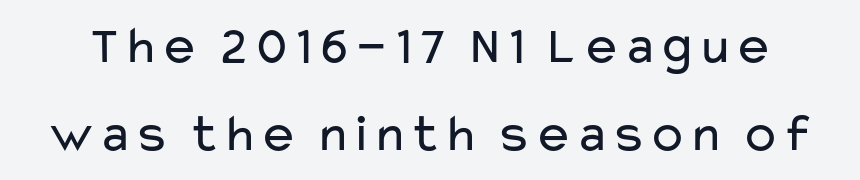
{"serif": "no", "italic": "no", "bold": "no", "weight": "regular", "width": "wide", "stroke_contrast": "low", "x_height": "medium", "monospaced": "no", "underline": "no", "line_spacing": "normal", "line_spacing_ratio": 1.63, "letter_spacing": "normal", "letter_spacing_em": 0.0, "glyph_px": 54}
